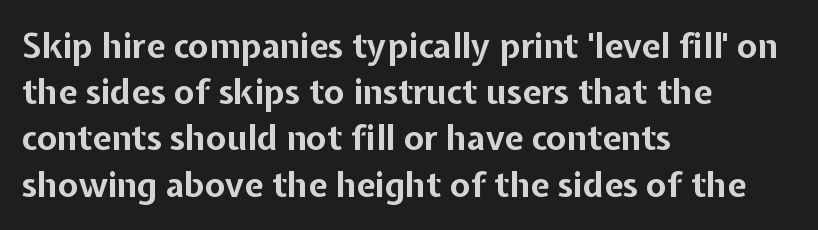
The image shows 34 px bold sans-serif type, upright; set left-aligned, normal line spacing (1.36x), normal letter spacing, not underlined; low stroke contrast and a medium x-height.
